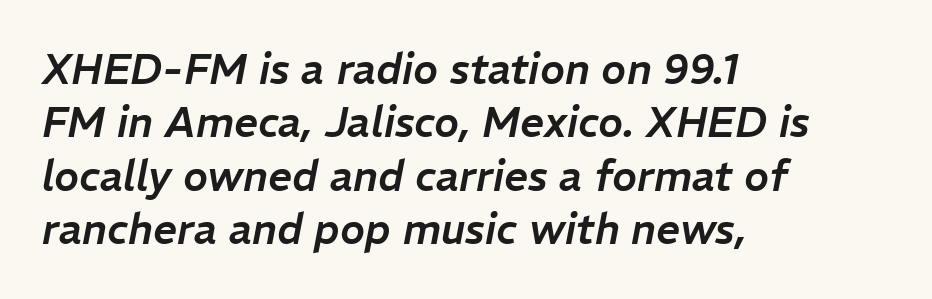
The image shows 42 px text type, italic (leaning right); set left-aligned, normal line spacing (1.27x), normal letter spacing, not underlined; low stroke contrast and a medium x-height.
